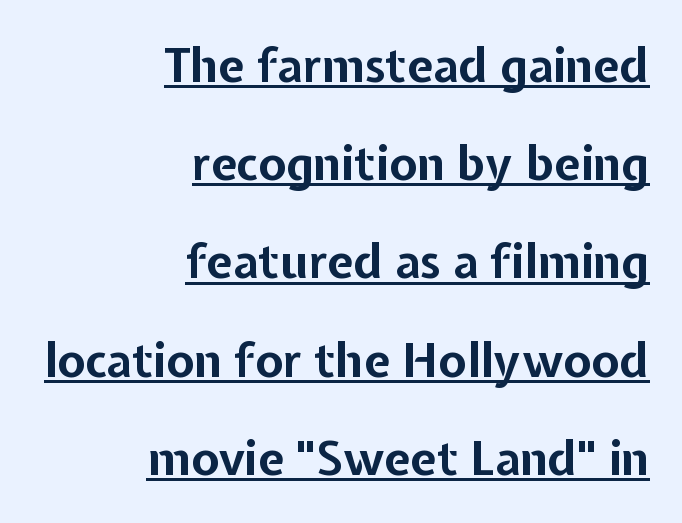
{"serif": "no", "italic": "no", "bold": "yes", "weight": "bold", "width": "normal", "stroke_contrast": "low", "x_height": "medium", "monospaced": "no", "underline": "yes", "align": "right", "line_spacing": "loose", "line_spacing_ratio": 2.09, "letter_spacing": "normal", "letter_spacing_em": 0.0, "glyph_px": 47}
